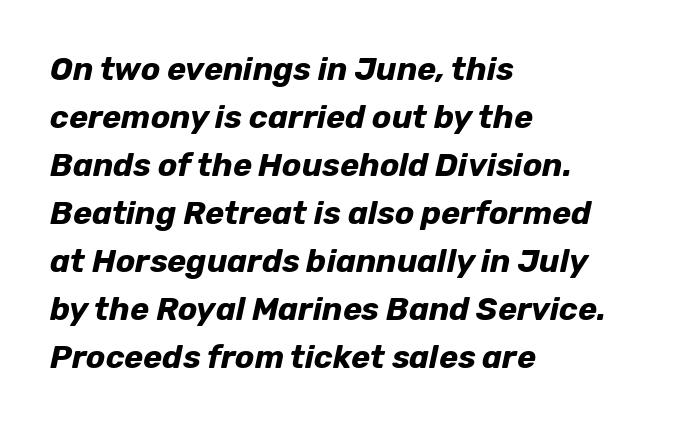
The image shows 32 px bold type, italic (leaning right); set left-aligned, normal line spacing (1.5x), normal letter spacing, not underlined; low stroke contrast and a medium x-height.
